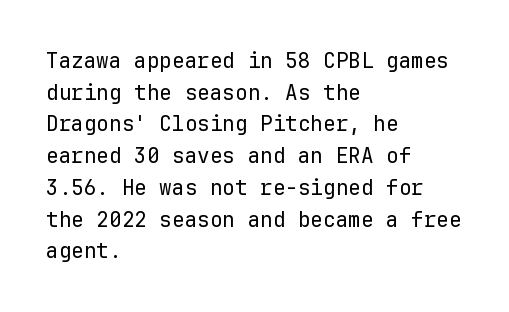
Style check: upright. Leftover space on each line is placed entirely after the last word. The rows are spaced the way most documents space them. The font is comparable to plain body text, perhaps lighter. Honestly, there is no underline to notice here at all. Nobody touched the tracking dial on this one.
